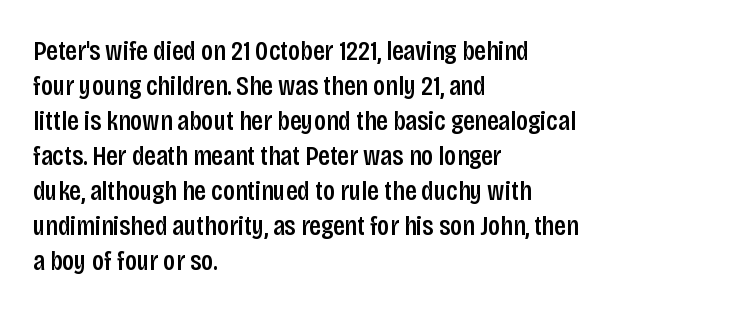
{"serif": "no", "italic": "no", "width": "condensed", "stroke_contrast": "low", "x_height": "large", "monospaced": "no", "underline": "no", "align": "left", "line_spacing": "normal", "line_spacing_ratio": 1.25, "letter_spacing": "normal", "letter_spacing_em": 0.0, "glyph_px": 28}
